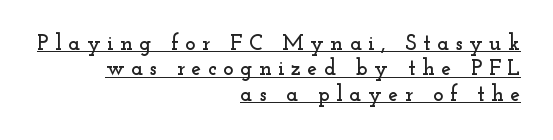
{"italic": "no", "underline": "yes", "align": "right", "line_spacing": "tight", "line_spacing_ratio": 1.15, "letter_spacing": "wide", "letter_spacing_em": 0.3, "glyph_px": 22}
